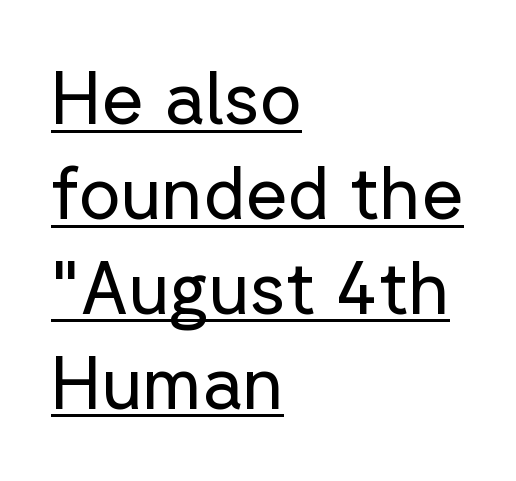
Teacher's note: observe the even left margin — that is flush-left alignment. Does extra space separate the letters? No, they use regular spacing. Leading matches the norm, producing a regular column. Decoration check: the copy is underlined.
